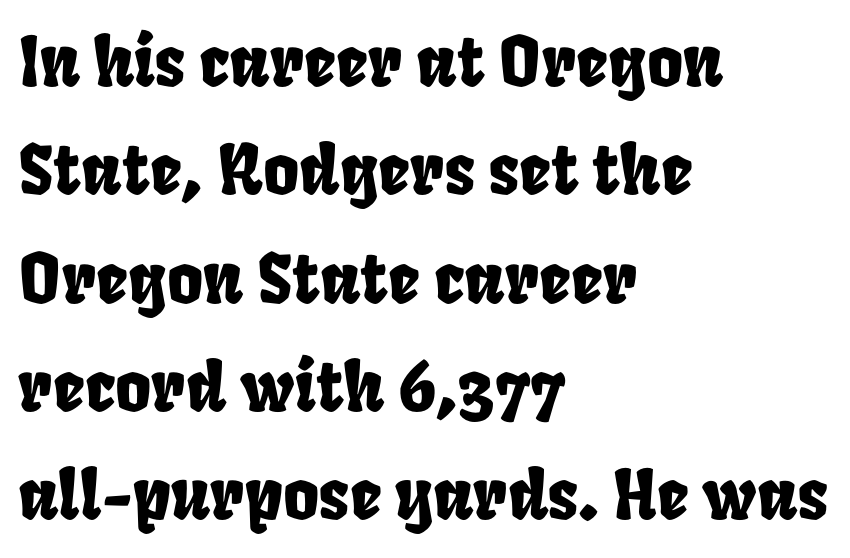
The image shows 69 px condensed type; set left-aligned, normal line spacing (1.57x), normal letter spacing, not underlined; low stroke contrast and a large x-height.
